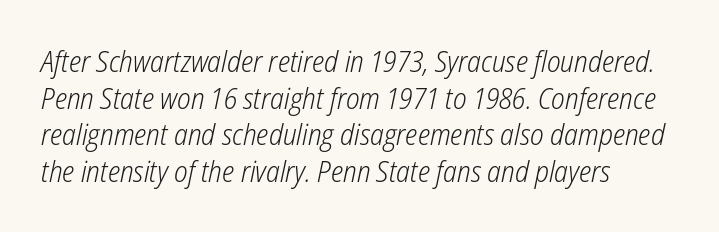
{"italic": "yes", "lean": "right", "slant_degrees": 12, "bold": "no", "weight": "light", "width": "condensed", "stroke_contrast": "low", "x_height": "medium", "monospaced": "no", "underline": "no", "align": "left", "line_spacing": "normal", "line_spacing_ratio": 1.26, "letter_spacing": "normal", "letter_spacing_em": 0.0, "glyph_px": 29}
